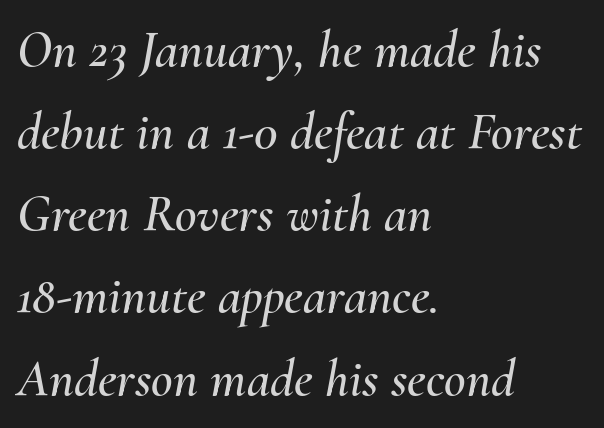
{"italic": "yes", "lean": "right", "slant_degrees": 10, "width": "normal", "stroke_contrast": "medium", "x_height": "small", "monospaced": "no", "underline": "no", "align": "left", "line_spacing": "normal", "line_spacing_ratio": 1.55, "letter_spacing": "normal", "letter_spacing_em": 0.0, "glyph_px": 53}
